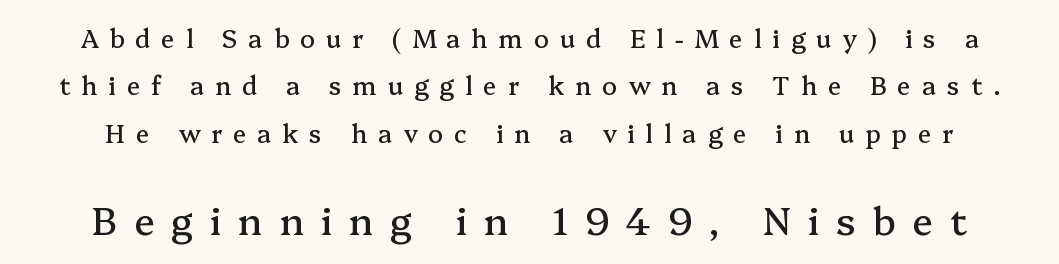
The image shows 38 px serif type, upright; set loose line spacing (1.9x), unusually wide letter spacing (+0.44 em), not underlined; the second (bottom) block is 1.52x larger; medium stroke contrast and a medium x-height.
